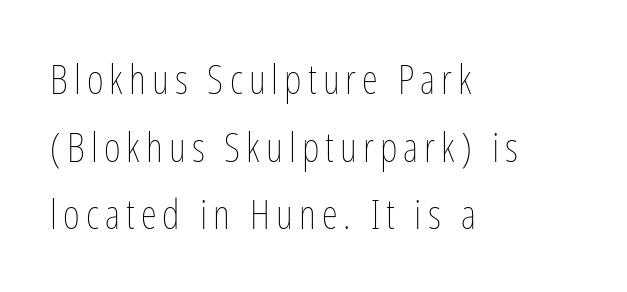
{"italic": "no", "bold": "no", "weight": "thin", "width": "condensed", "stroke_contrast": "low", "x_height": "medium", "monospaced": "no", "underline": "no", "align": "left", "line_spacing": "normal", "line_spacing_ratio": 1.65, "glyph_px": 41}
